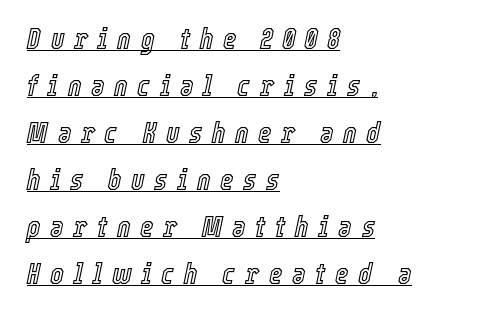
The image shows 29 px condensed type, italic (leaning right); set left-aligned, normal line spacing (1.62x), unusually wide letter spacing (+0.33 em), underlined; a medium x-height.
